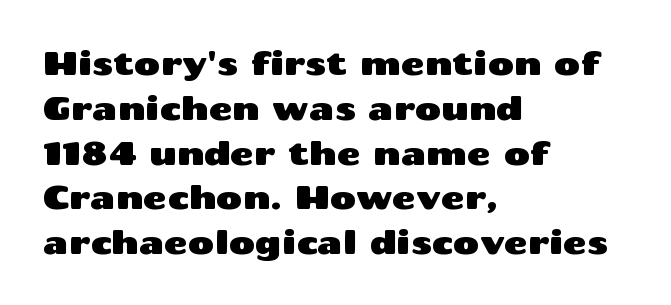
When letters stand straight like this, we call the style roman or upright. Plain, unruled lines of type. The designer went with a sans here, leaving each stem footless. The paragraph shown leans on its left margin. Does the leading feel generous? No, just average.
